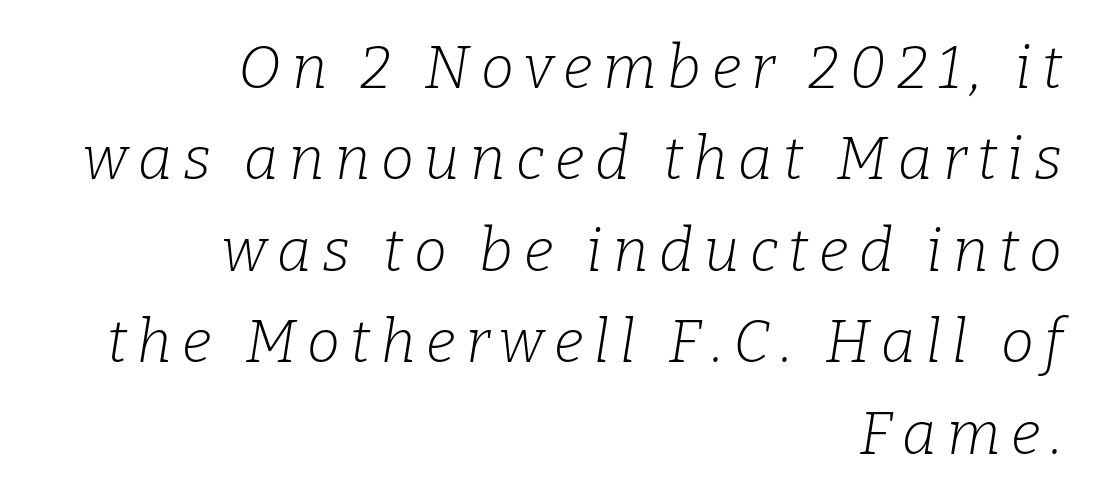
{"serif": "yes", "italic": "yes", "lean": "right", "slant_degrees": 9, "bold": "no", "weight": "light", "width": "normal", "stroke_contrast": "low", "x_height": "medium", "monospaced": "no", "underline": "no", "align": "right", "line_spacing": "normal", "line_spacing_ratio": 1.55, "glyph_px": 59}
